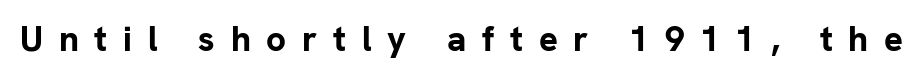
The image shows 35 px bold sans-serif type, upright; set unusually wide letter spacing (+0.45 em), not underlined; low stroke contrast and a medium x-height.
